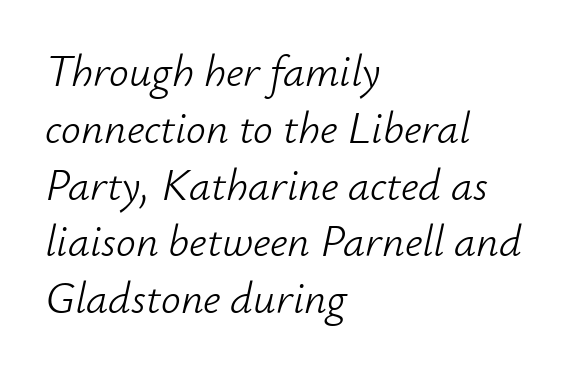
Leading matches the norm, producing a regular column. There's an unmistakable incline to the writing here. These glyphs show unthickened strokes, regular width or finer. The compositor pushed each line to the left boundary. The rendering keeps characters at their native spacing. No word sits above an underline.
